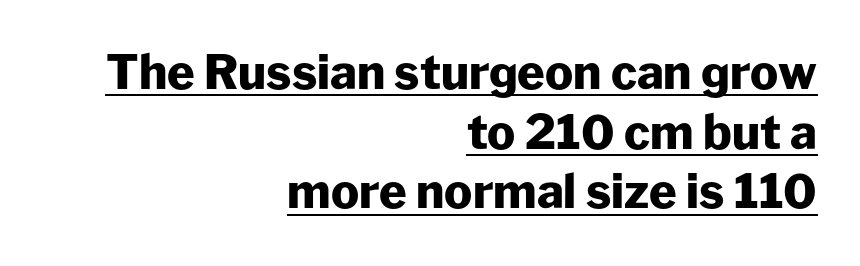
The image shows 47 px heavy sans-serif type, upright; set right-aligned, normal line spacing (1.27x), normal letter spacing, underlined; low stroke contrast and a medium x-height.
